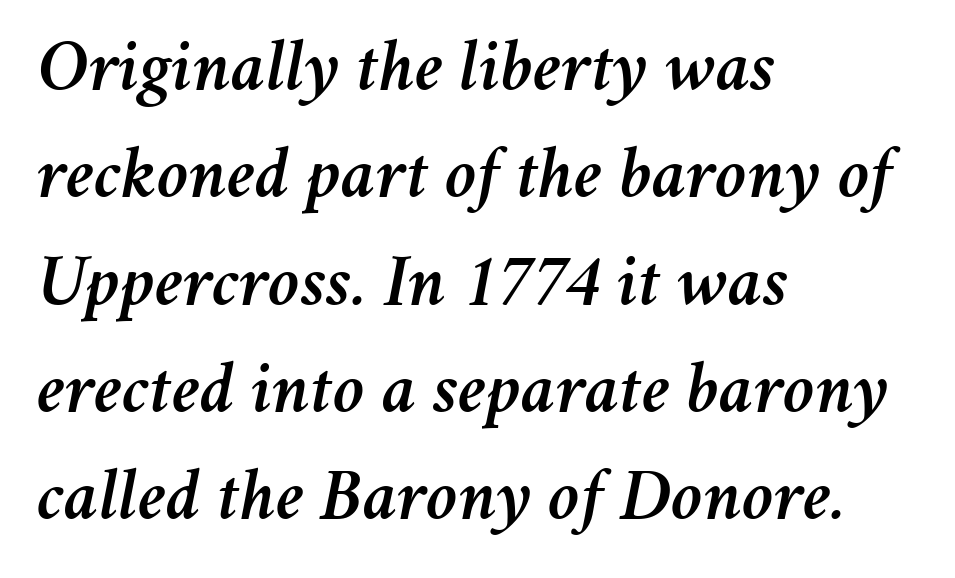
The image shows 73 px text type, italic (leaning right); set left-aligned, normal line spacing (1.47x), normal letter spacing, not underlined; medium stroke contrast and a medium x-height.
